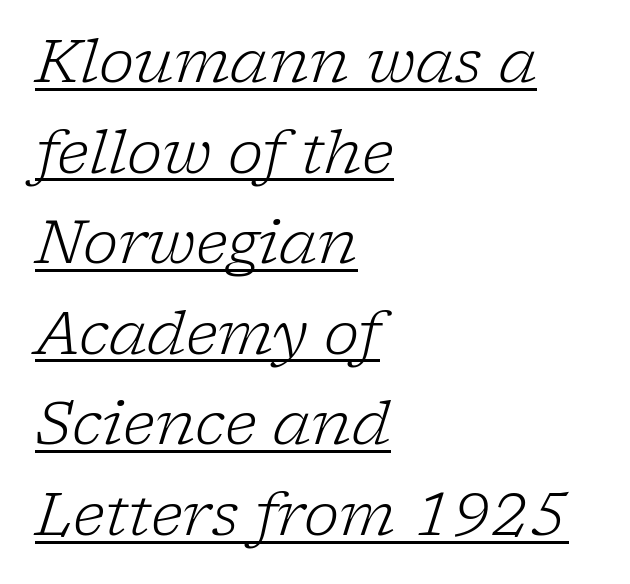
Q: Is the text bold? A: No.
Q: Is the text italic (slanted)? A: Yes, it leans right by about 17 degrees.
Q: Is the typeface a serif or a sans-serif typeface? A: Serif.
Q: Is the text underlined? A: Yes.
Q: How is the paragraph aligned? A: Left-aligned.
Q: Is the spacing between letters normal or unusually wide? A: Normal.
Q: Is the spacing between lines tight, normal or loose? A: Normal.
Q: Width (condensed, normal, or wide)? A: Normal.
Q: Stroke contrast? A: Low.
Q: x-height? A: Medium.
Q: Monospaced? A: No.
